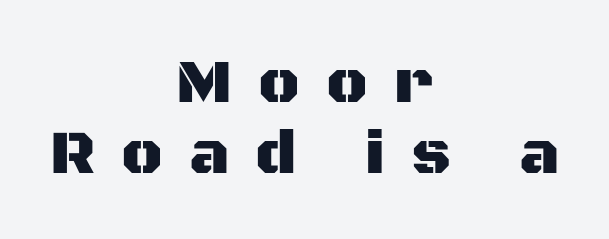
The letters advance in unequal steps, a hallmark of proportional type. One-word summary of the alignment: center. The type is letterspaced generously, with wide tracking. No feet cap the strokes, marking this as sans-serif type.
